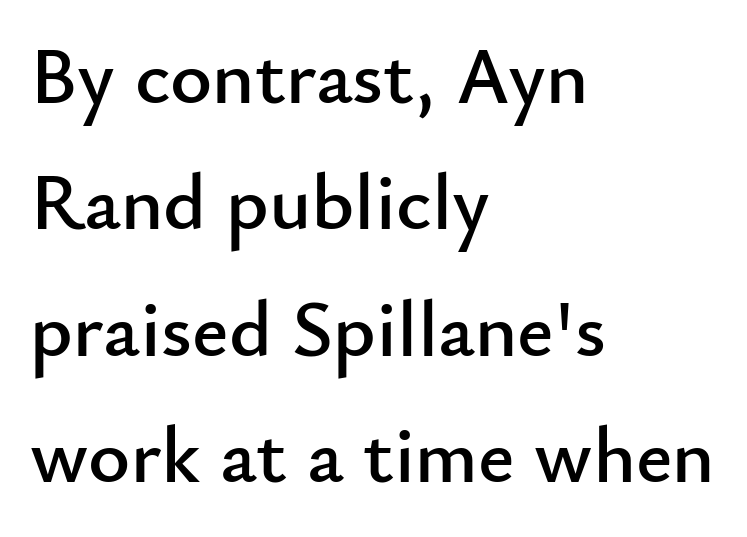
This sample has the flowing, uneven cadence of proportional lettering. The type sits square on the baseline with zero lean. Line beginnings align vertically; line endings do not. This sample uses plain, unmodified letter spacing.
